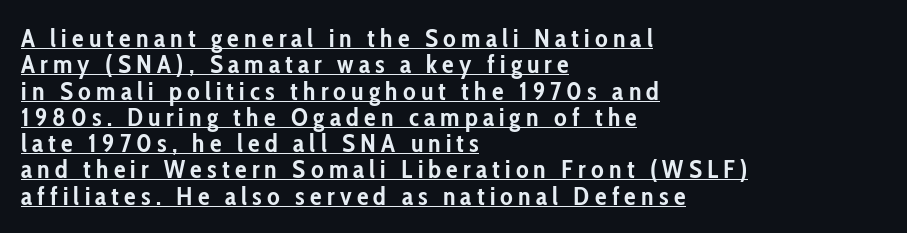
The ragged edge is on the right, which tells us the setting is flush left. The block of text is dense from top to bottom, with scant space between rows. When letters stand straight like this, we call the style roman or upright. These characters rest on top of a visible drawn line.
